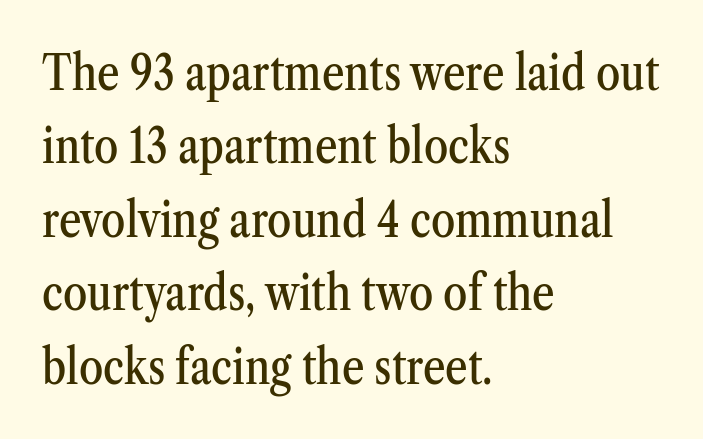
Q: Is the text italic (slanted)? A: No, it is upright.
Q: Is the typeface a serif or a sans-serif typeface? A: Serif.
Q: Is the text underlined? A: No.
Q: How is the paragraph aligned? A: Left-aligned.
Q: Is the spacing between letters normal or unusually wide? A: Normal.
Q: Is the spacing between lines tight, normal or loose? A: Normal.
Q: Width (condensed, normal, or wide)? A: Condensed.
Q: Stroke contrast? A: Medium.
Q: x-height? A: Medium.
Q: Monospaced? A: No.
